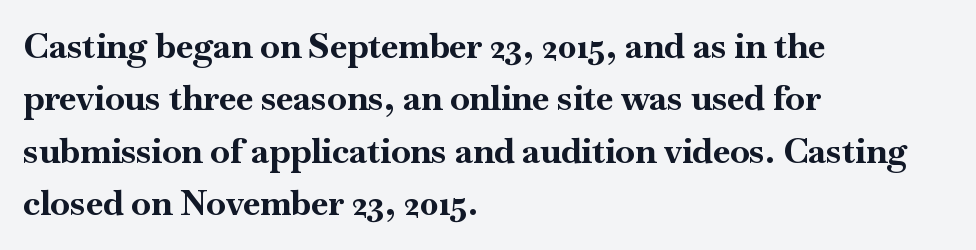
One-word summary of the alignment: left. Stroke thickness is high; the sample reads as a true bold. Style check: upright. Note the varied advance widths — an 'i' is clearly narrower than an 'm'.
